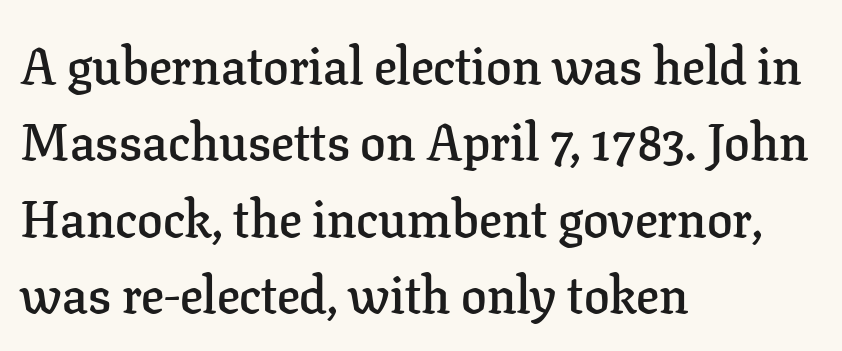
Q: Is the text bold? A: Semi-bold.
Q: Is the text italic (slanted)? A: No, it is upright.
Q: Is the typeface a serif or a sans-serif typeface? A: Serif.
Q: Is the text underlined? A: No.
Q: How is the paragraph aligned? A: Left-aligned.
Q: Is the spacing between letters normal or unusually wide? A: Normal.
Q: Is the spacing between lines tight, normal or loose? A: Normal.
Q: Width (condensed, normal, or wide)? A: Normal.
Q: Stroke contrast? A: Low.
Q: x-height? A: Medium.
Q: Monospaced? A: No.
